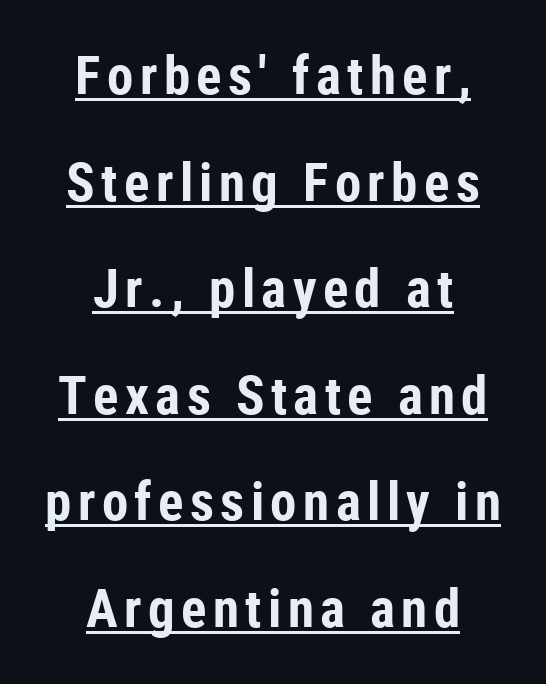
{"serif": "no", "italic": "no", "bold": "yes", "weight": "bold", "width": "condensed", "stroke_contrast": "low", "x_height": "medium", "monospaced": "no", "underline": "yes", "align": "center", "line_spacing": "loose", "line_spacing_ratio": 2.01, "glyph_px": 53}
